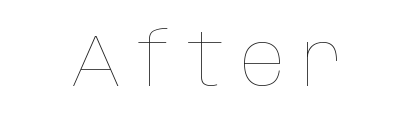
{"italic": "no", "bold": "no", "weight": "thin", "width": "condensed", "stroke_contrast": "low", "x_height": "large", "monospaced": "no", "underline": "no", "letter_spacing": "wide", "letter_spacing_em": 0.21, "glyph_px": 74}
